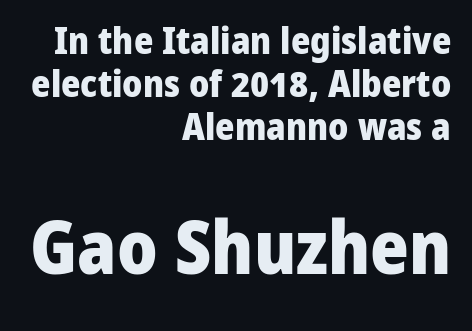
Short note: letters normally spaced. This is roman type, the default non-slanted kind. The passage shown begins with its smaller block and ends with its larger one. Typographically, this falls in the sans-serif category. Bold? Absolutely — the strokes are thick and heavy.
